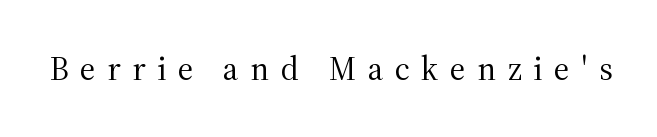
{"serif": "yes", "italic": "no", "bold": "no", "weight": "regular", "width": "normal", "stroke_contrast": "medium", "x_height": "medium", "monospaced": "no", "underline": "no", "letter_spacing": "wide", "letter_spacing_em": 0.35, "glyph_px": 33}
